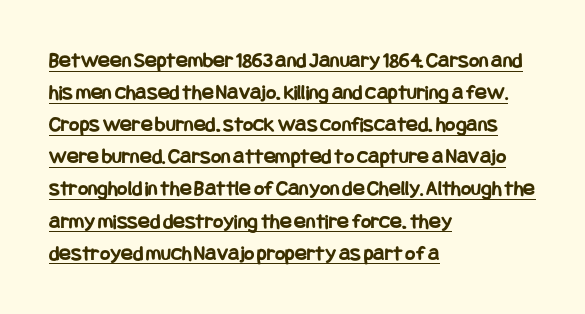
Q: Is the text bold? A: Yes.
Q: Is the text italic (slanted)? A: No, it is upright.
Q: Is the text underlined? A: Yes.
Q: How is the paragraph aligned? A: Left-aligned.
Q: Is the spacing between letters normal or unusually wide? A: Normal.
Q: Is the spacing between lines tight, normal or loose? A: Normal.
